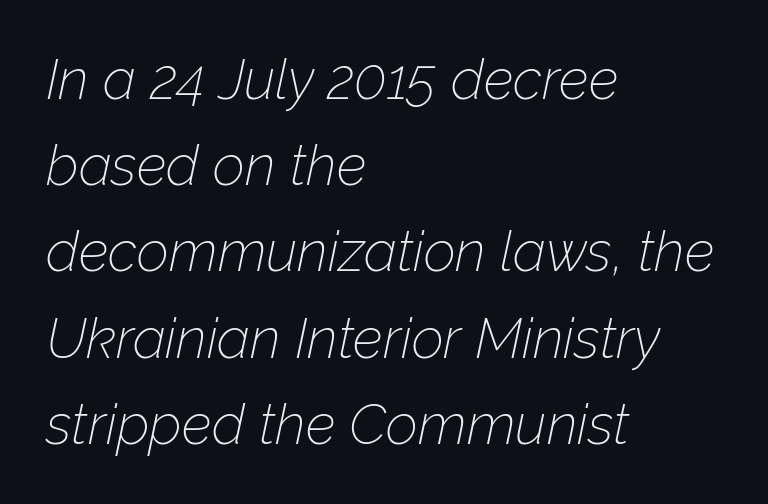
{"italic": "yes", "lean": "right", "slant_degrees": 12, "bold": "no", "weight": "thin", "width": "normal", "stroke_contrast": "low", "x_height": "medium", "monospaced": "no", "underline": "no", "align": "left", "line_spacing": "normal", "line_spacing_ratio": 1.54, "letter_spacing": "normal", "letter_spacing_em": 0.0, "glyph_px": 56}
